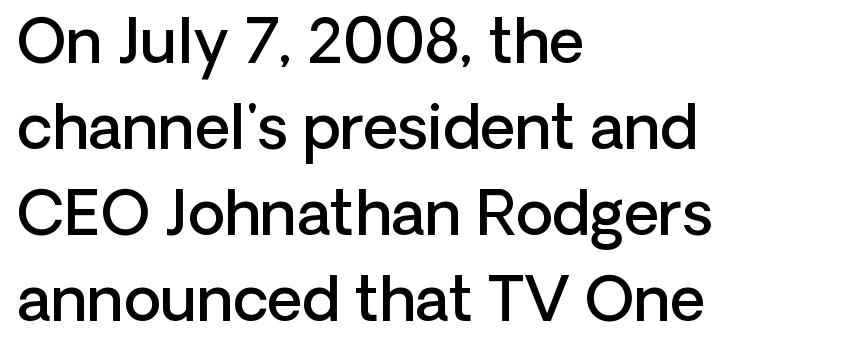
{"serif": "no", "italic": "no", "bold": "semi", "weight": "semibold", "width": "normal", "stroke_contrast": "low", "x_height": "medium", "monospaced": "no", "underline": "no", "align": "left", "line_spacing": "normal", "line_spacing_ratio": 1.41, "letter_spacing": "normal", "letter_spacing_em": 0.0, "glyph_px": 61}
